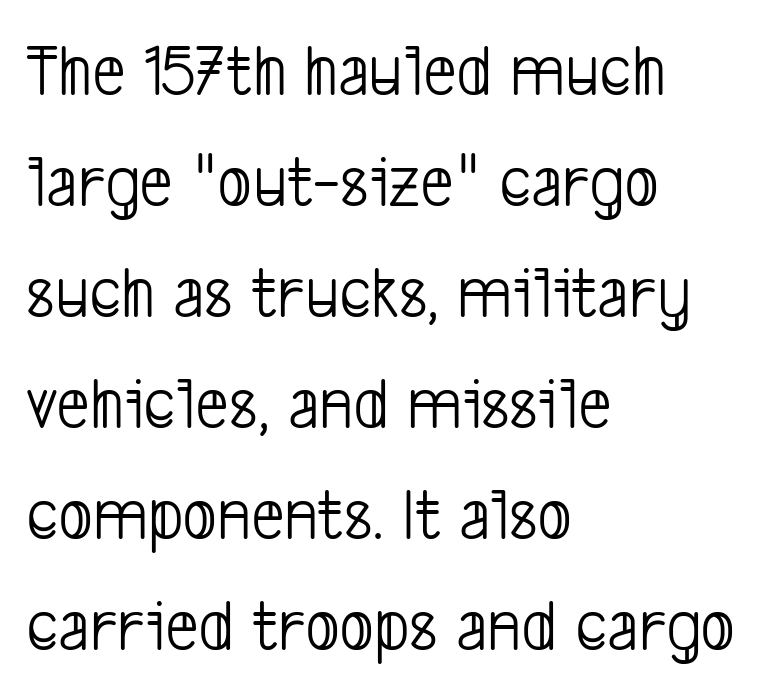
Q: Is the text bold? A: No.
Q: Is the typeface a serif or a sans-serif typeface? A: Sans-serif.
Q: Is the text underlined? A: No.
Q: How is the paragraph aligned? A: Left-aligned.
Q: Is the spacing between letters normal or unusually wide? A: Normal.
Q: Is the spacing between lines tight, normal or loose? A: Normal.
Q: Width (condensed, normal, or wide)? A: Condensed.
Q: Stroke contrast? A: Low.
Q: x-height? A: Medium.
Q: Monospaced? A: No.
